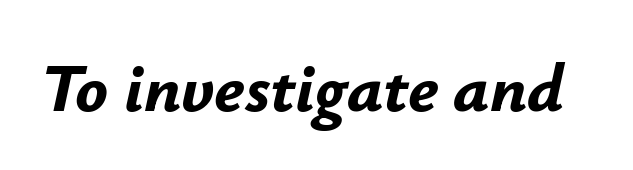
Q: Is the text bold? A: Yes.
Q: Is the text italic (slanted)? A: Yes, it leans right by about 12 degrees.
Q: Is the text underlined? A: No.
Q: Is the spacing between letters normal or unusually wide? A: Normal.
Q: Width (condensed, normal, or wide)? A: Normal.
Q: Stroke contrast? A: Low.
Q: x-height? A: Small.
Q: Monospaced? A: No.
